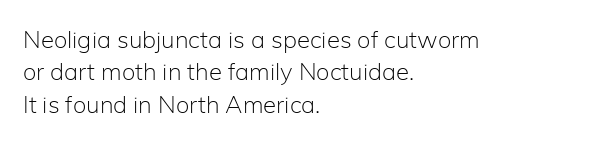
Q: Is the text bold? A: No.
Q: Is the text italic (slanted)? A: No, it is upright.
Q: Is the text underlined? A: No.
Q: How is the paragraph aligned? A: Left-aligned.
Q: Is the spacing between letters normal or unusually wide? A: Normal.
Q: Is the spacing between lines tight, normal or loose? A: Normal.
